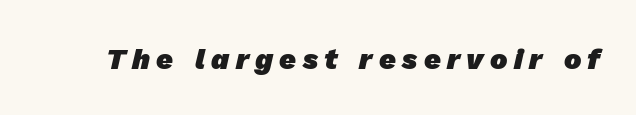
The characters look thick and weighty, a clear bold. Spacing between characters has been opened up far beyond the box default. Any mark beneath the type? The region is blank. A sans-serif font was chosen for this passage. Spacing verdict: proportional, widths tailored to each character.
